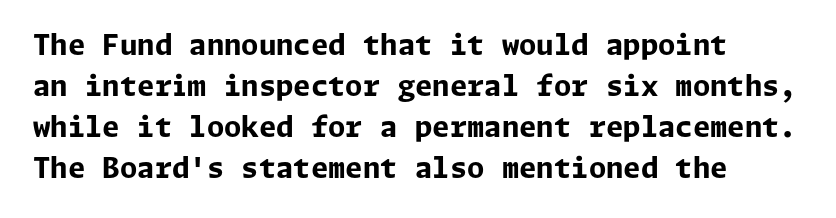
The rendering uses a bold face; every stroke is thick and dark. Plain, unruled lines of type. Short note: letters normally spaced. Posture: upright roman.
